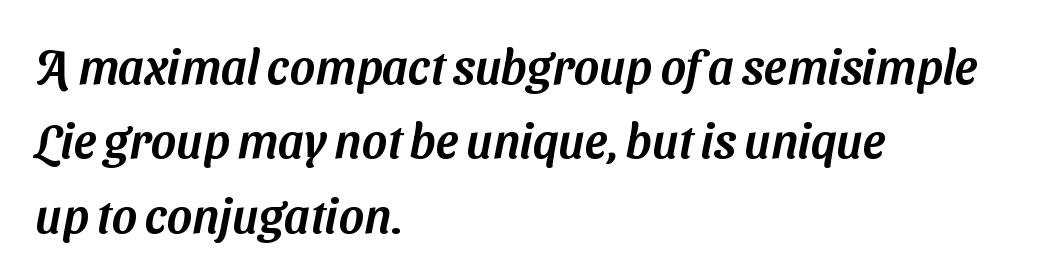
Q: Is the typeface a serif or a sans-serif typeface? A: Sans-serif.
Q: Is the text underlined? A: No.
Q: How is the paragraph aligned? A: Left-aligned.
Q: Is the spacing between letters normal or unusually wide? A: Normal.
Q: Is the spacing between lines tight, normal or loose? A: Normal.
Q: Width (condensed, normal, or wide)? A: Normal.
Q: Stroke contrast? A: Medium.
Q: x-height? A: Medium.
Q: Monospaced? A: No.
